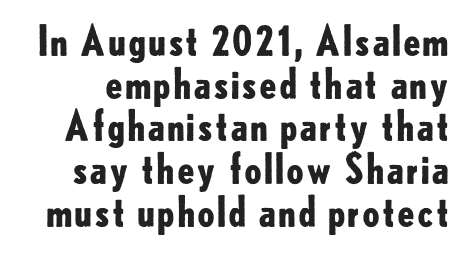
Q: Is the text bold? A: Yes.
Q: Is the text italic (slanted)? A: No, it is upright.
Q: Is the typeface a serif or a sans-serif typeface? A: Sans-serif.
Q: Is the text underlined? A: No.
Q: Is the spacing between letters normal or unusually wide? A: Normal.
Q: Is the spacing between lines tight, normal or loose? A: Tight.
Q: Width (condensed, normal, or wide)? A: Normal.
Q: Stroke contrast? A: Low.
Q: x-height? A: Small.
Q: Monospaced? A: No.
